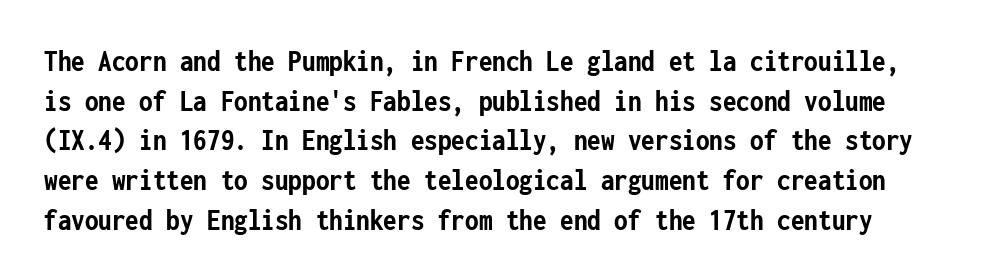
Q: Is the text bold? A: Yes.
Q: Is the text italic (slanted)? A: No, it is upright.
Q: Is the typeface a serif or a sans-serif typeface? A: Sans-serif.
Q: Is the text underlined? A: No.
Q: Is the spacing between letters normal or unusually wide? A: Normal.
Q: Is the spacing between lines tight, normal or loose? A: Normal.
Q: Width (condensed, normal, or wide)? A: Condensed.
Q: Stroke contrast? A: Low.
Q: x-height? A: Medium.
Q: Monospaced? A: Yes.
